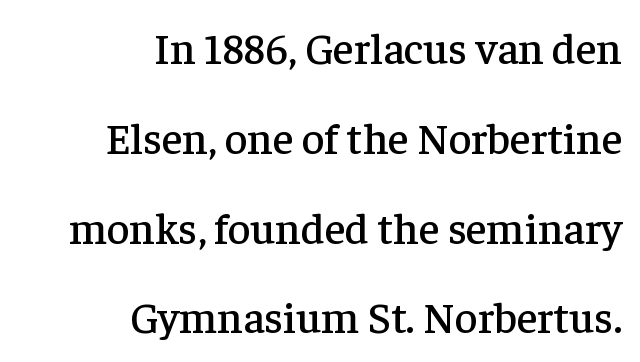
Proportional: the letters do not fall into vertical columns. The gaps between neighbouring characters are ordinary and unremarkable. Tall strokes in this sample are plumb rather than angled. Serifs: yes, visible at the terminals of the letterforms. Short and long lines alike share a common ending point at right.
